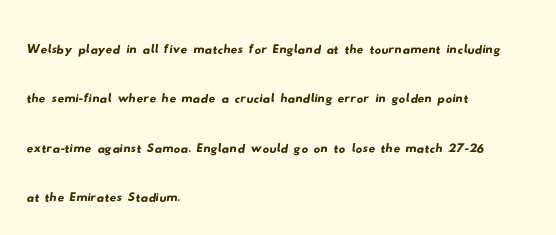
{"serif": "no", "width": "wide", "stroke_contrast": "low", "x_height": "small", "monospaced": "no", "underline": "no", "align": "left", "line_spacing": "normal", "line_spacing_ratio": 1.5, "letter_spacing": "normal", "letter_spacing_em": 0.0, "glyph_px": 33}
